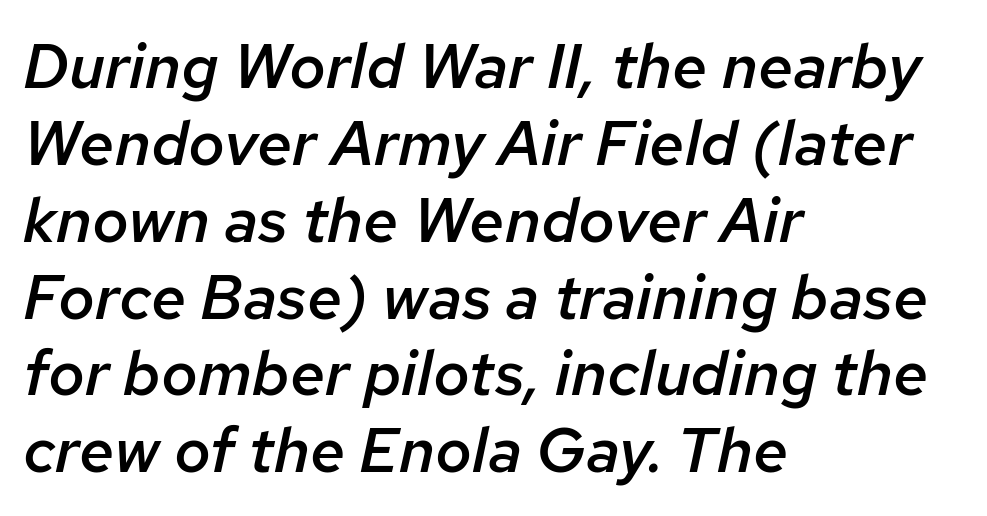
The image shows 63 px semibold type, italic (leaning right); set left-aligned, line spacing 1.22x, normal letter spacing, not underlined; low stroke contrast and a medium x-height.
